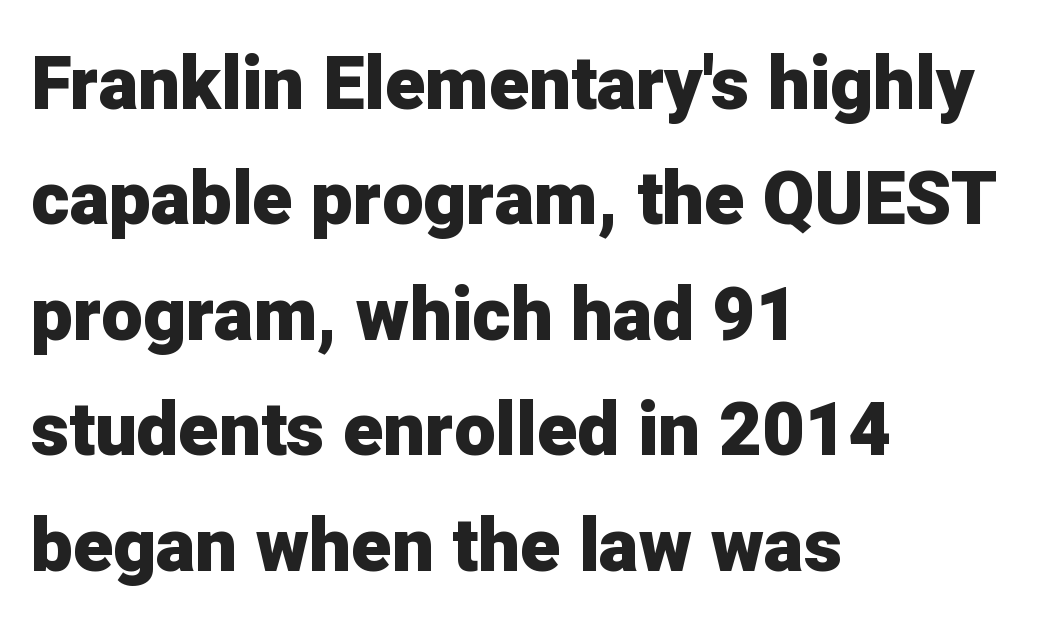
Line spacing here is normal. The space directly below the letters is spotless. Is the letter spacing exaggerated? No — it looks like the ordinary default. The sample has been set heavy, in full bold.
